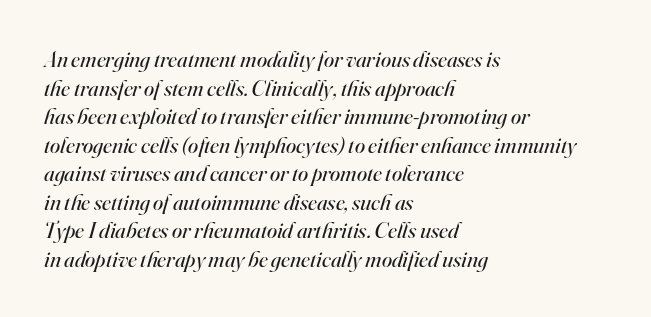
{"italic": "yes", "lean": "right", "slant_degrees": 16, "bold": "no", "underline": "no", "align": "left", "line_spacing_ratio": 1.24, "letter_spacing": "normal", "letter_spacing_em": 0.0, "glyph_px": 23}
